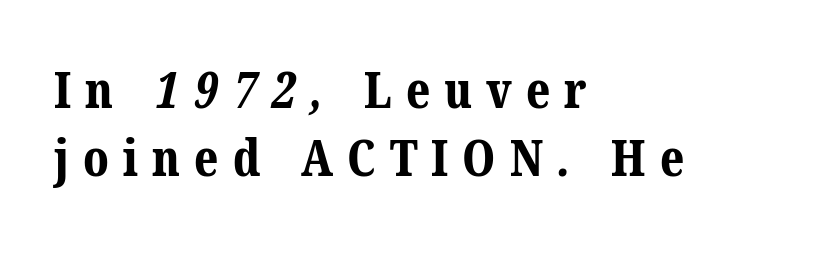
Q: Is the text bold? A: Yes.
Q: Is the typeface a serif or a sans-serif typeface? A: Serif.
Q: Is the text underlined? A: No.
Q: How is the paragraph aligned? A: Left-aligned.
Q: Is the spacing between letters normal or unusually wide? A: Unusually wide.
Q: Is the spacing between lines tight, normal or loose? A: Normal.
Q: Width (condensed, normal, or wide)? A: Normal.
Q: Stroke contrast? A: Medium.
Q: x-height? A: Medium.
Q: Monospaced? A: No.
